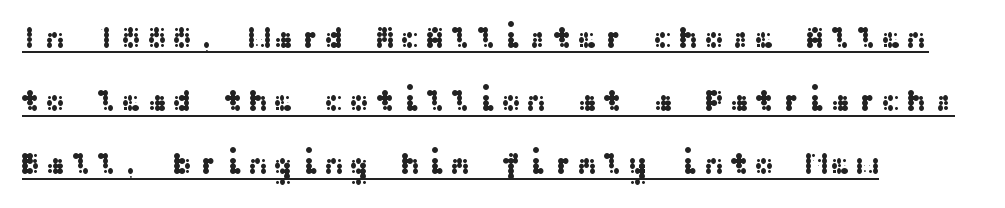
Q: Is the text italic (slanted)? A: No, it is upright.
Q: Is the typeface a serif or a sans-serif typeface? A: Sans-serif.
Q: Is the text underlined? A: Yes.
Q: How is the paragraph aligned? A: Left-aligned.
Q: Is the spacing between lines tight, normal or loose? A: Loose.
Q: Width (condensed, normal, or wide)? A: Wide.
Q: Stroke contrast? A: Medium.
Q: x-height? A: Medium.
